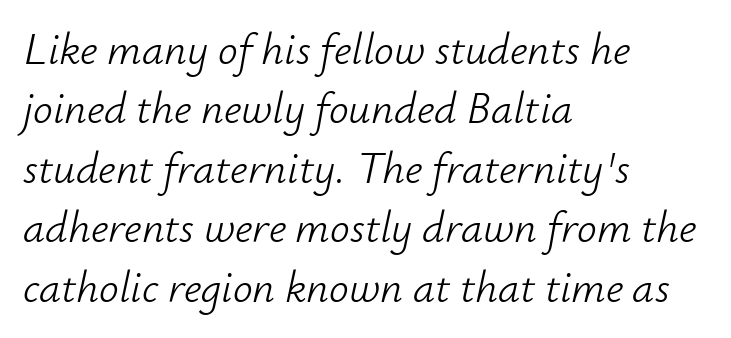
The image shows 44 px light type, italic (leaning right); set left-aligned, normal line spacing (1.35x), normal letter spacing, not underlined; low stroke contrast and a small x-height.
